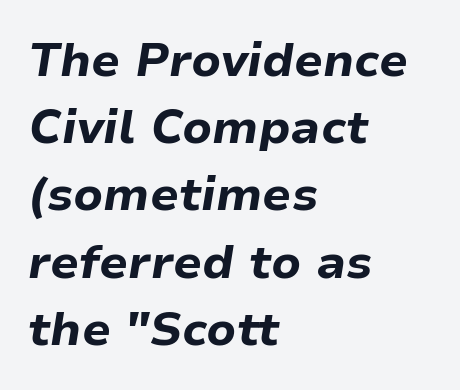
Q: Is the text bold? A: Yes.
Q: Is the text italic (slanted)? A: Yes, it leans right by about 9 degrees.
Q: Is the text underlined? A: No.
Q: How is the paragraph aligned? A: Left-aligned.
Q: Is the spacing between letters normal or unusually wide? A: Normal.
Q: Is the spacing between lines tight, normal or loose? A: Normal.
Q: Width (condensed, normal, or wide)? A: Normal.
Q: Stroke contrast? A: Low.
Q: x-height? A: Medium.
Q: Monospaced? A: No.
